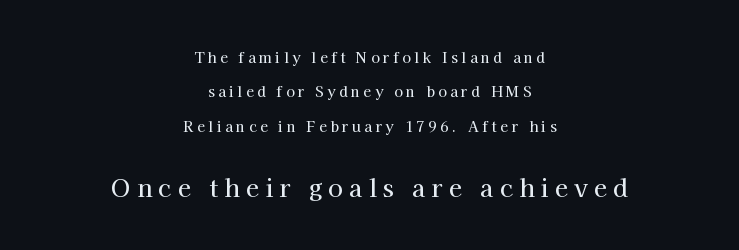
The more generous point size was reserved for the lower chunk. Nope, not italic — everything's standing straight. Underlining? Definitely not there. Honestly, the letter spacing is so wide it's the main thing you notice. These lines are centered, leaving both edges ragged. Quick note: interline space is abundant.
